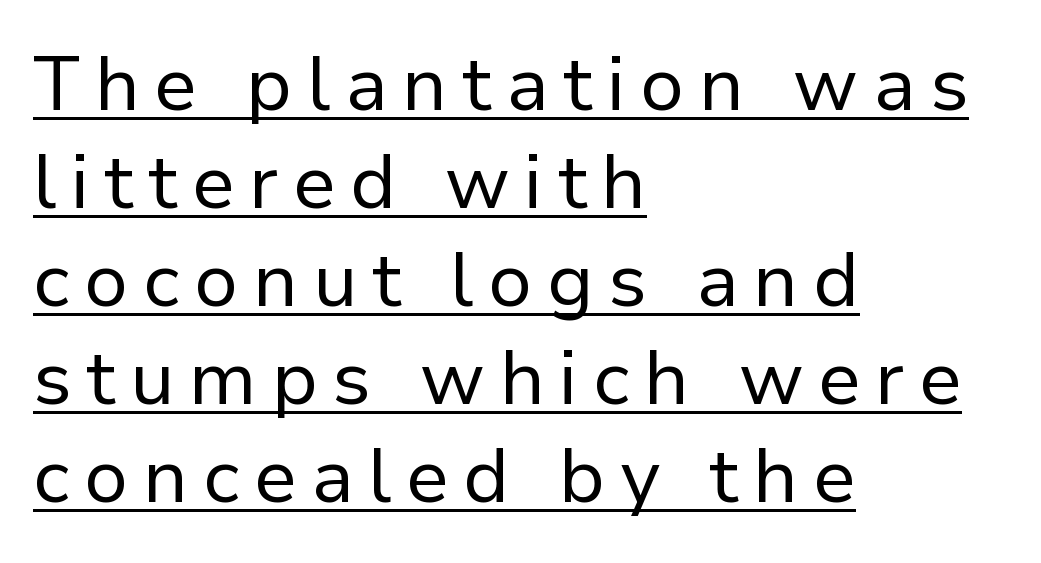
The letters stand straight up with perfectly vertical stems. The rag falls on the right side of this text block. Is this a sans? Yes — the strokes have no serifs. The cut favours lightness, reaching ordinary text weight at its darkest. Note the varied advance widths — an 'i' is clearly narrower than an 'm'. The rendered words wear a rule along their underside.
